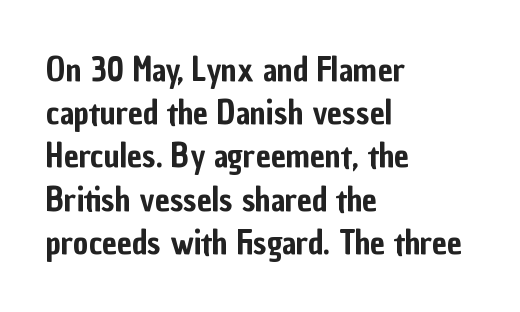
The image shows 33 px condensed sans-serif type, upright; set left-aligned, normal line spacing (1.31x), normal letter spacing, not underlined; low stroke contrast and a medium x-height.
